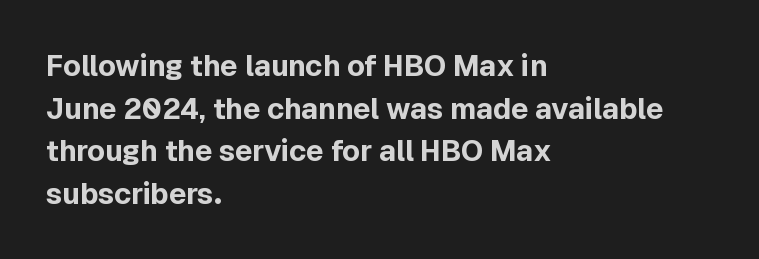
{"serif": "no", "italic": "no", "bold": "yes", "weight": "bold", "width": "normal", "x_height": "medium", "monospaced": "no", "underline": "no", "align": "left", "line_spacing": "normal", "line_spacing_ratio": 1.47, "letter_spacing": "normal", "letter_spacing_em": 0.0, "glyph_px": 29}
